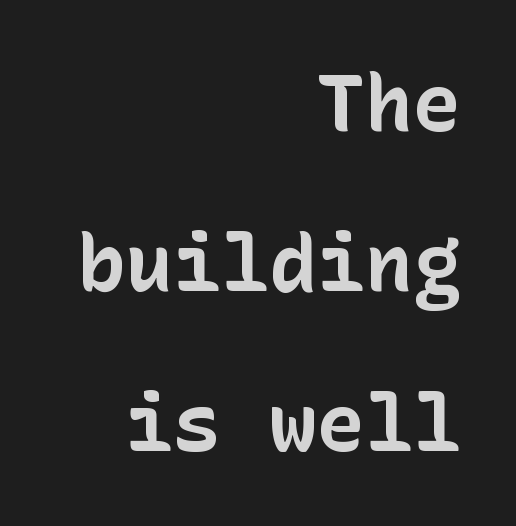
Q: Is the text bold? A: Yes.
Q: Is the text italic (slanted)? A: No, it is upright.
Q: Is the typeface a serif or a sans-serif typeface? A: Sans-serif.
Q: Is the text underlined? A: No.
Q: How is the paragraph aligned? A: Right-aligned.
Q: Is the spacing between letters normal or unusually wide? A: Normal.
Q: Is the spacing between lines tight, normal or loose? A: Loose.
Q: Width (condensed, normal, or wide)? A: Normal.
Q: Stroke contrast? A: Low.
Q: x-height? A: Medium.
